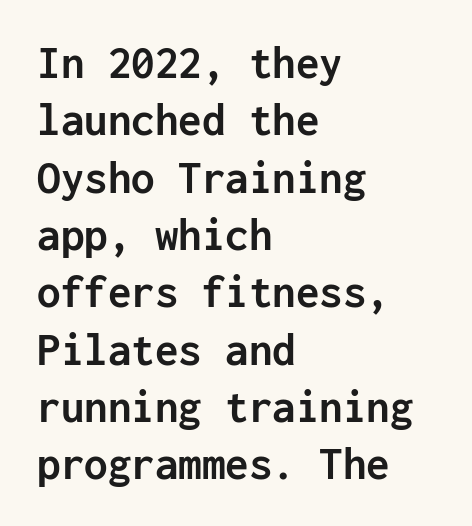
The image shows 47 px semibold sans-serif type, upright, monospaced; set left-aligned, line spacing 1.22x, normal letter spacing, not underlined; low stroke contrast and a medium x-height.
